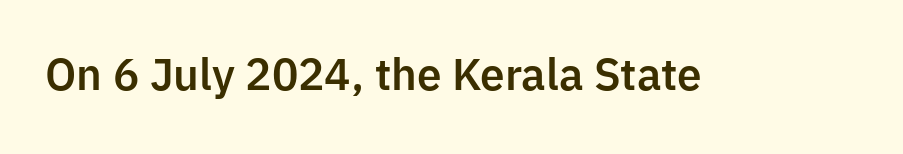
The image shows 42 px sans-serif type, upright; set normal letter spacing, not underlined; low stroke contrast and a medium x-height.
